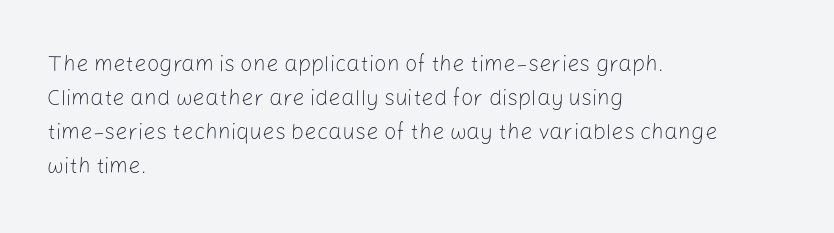
The image shows 22 px text type, upright; set left-aligned, normal line spacing (1.54x), normal letter spacing, not underlined.
